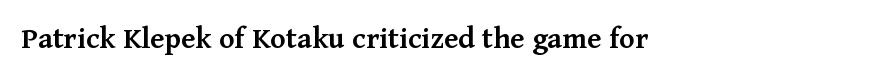
{"serif": "yes", "italic": "no", "bold": "semi", "weight": "semibold", "width": "normal", "stroke_contrast": "medium", "x_height": "medium", "monospaced": "no", "underline": "no", "align": "left", "letter_spacing": "normal", "letter_spacing_em": 0.0, "glyph_px": 32}
